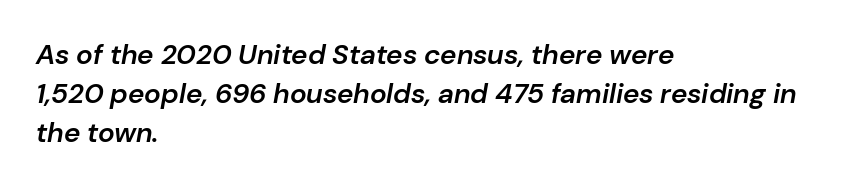
The image shows 28 px semibold type, italic (leaning right); set left-aligned, normal line spacing (1.39x), normal letter spacing, not underlined; low stroke contrast and a medium x-height.
